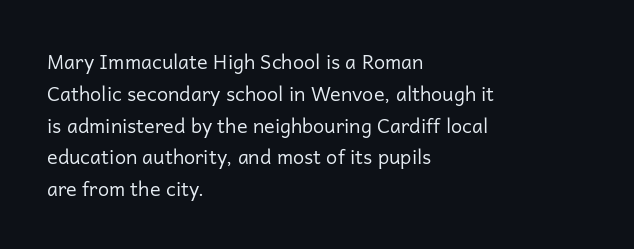
{"italic": "no", "bold": "no", "underline": "no", "align": "left", "line_spacing": "normal", "line_spacing_ratio": 1.59, "letter_spacing": "normal", "letter_spacing_em": 0.0, "glyph_px": 20}
